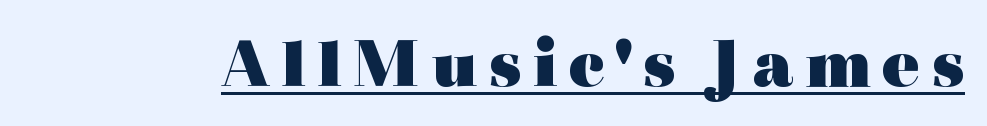
Does the type have serifs? Yes, each stem ends in a small foot. Plenty of ink on the page — the face is bold. The typography opts for an upright posture over an oblique one. These characters rest on top of a visible drawn line.
